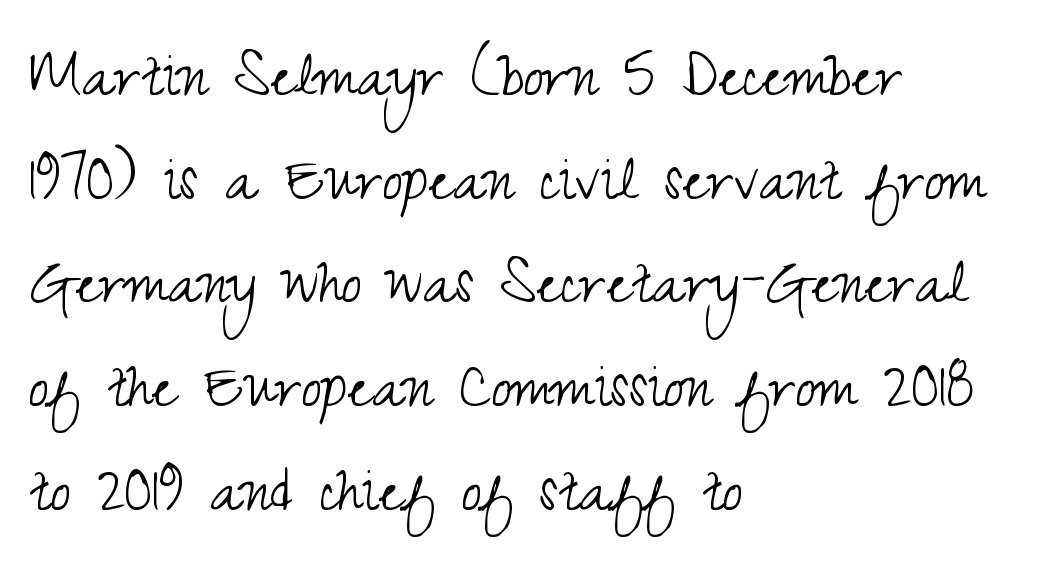
No italicization has been applied; the sample stays upright. No feet cap the strokes, marking this as sans-serif type. Vertically, the passage feels balanced, rows spaced as you'd expect. Proportional: the letters do not fall into vertical columns. The ragged edge is on the right, which tells us the setting is flush left. This rendering leaves character spacing at its baseline value.
